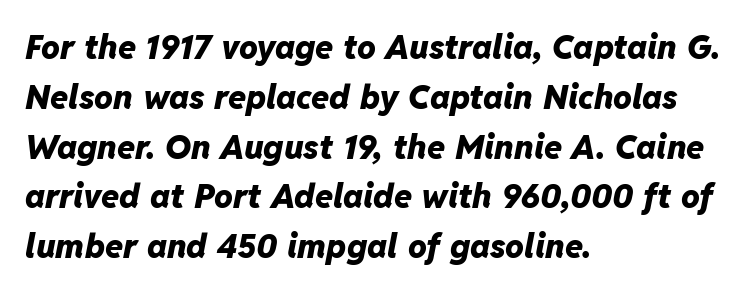
{"italic": "yes", "lean": "right", "slant_degrees": 11, "bold": "yes", "weight": "heavy", "width": "normal", "stroke_contrast": "low", "x_height": "medium", "monospaced": "no", "underline": "no", "align": "left", "line_spacing": "normal", "line_spacing_ratio": 1.51, "letter_spacing": "normal", "letter_spacing_em": 0.0, "glyph_px": 33}
